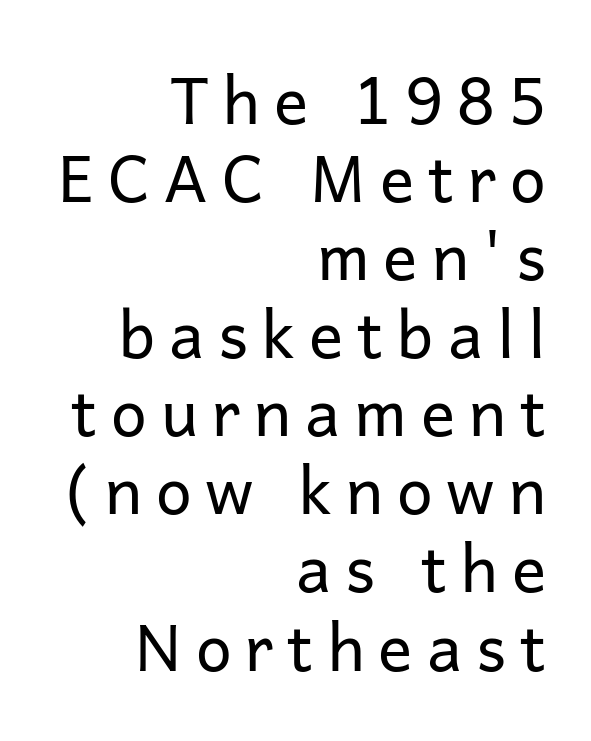
{"serif": "no", "italic": "no", "bold": "no", "weight": "regular", "width": "normal", "stroke_contrast": "low", "x_height": "medium", "monospaced": "no", "underline": "no", "align": "right", "line_spacing_ratio": 1.22, "letter_spacing": "wide", "letter_spacing_em": 0.22, "glyph_px": 64}
